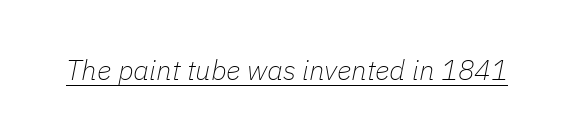
The image shows 28 px thin type, italic (leaning right); set normal letter spacing, underlined; low stroke contrast and a medium x-height.
